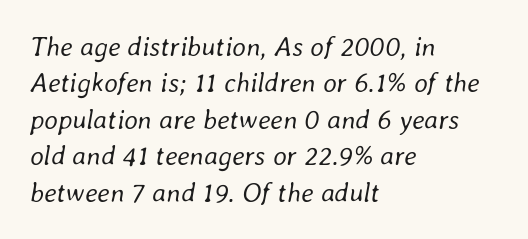
Q: Is the text bold? A: No.
Q: Is the text italic (slanted)? A: Yes, it leans right by about 8 degrees.
Q: Is the text underlined? A: No.
Q: How is the paragraph aligned? A: Left-aligned.
Q: Is the spacing between letters normal or unusually wide? A: Normal.
Q: Is the spacing between lines tight, normal or loose? A: Normal.
